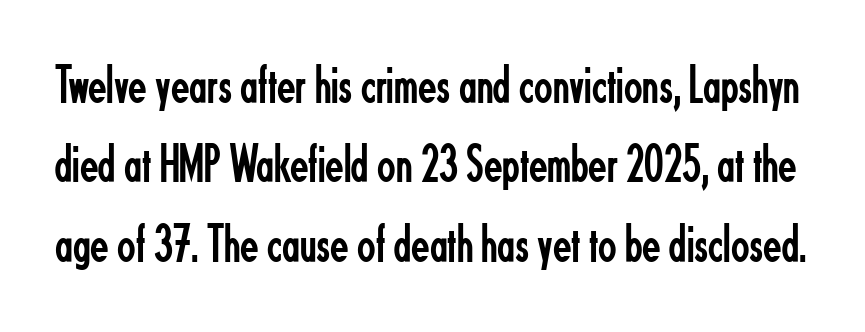
{"serif": "no", "italic": "no", "bold": "no", "weight": "regular", "width": "condensed", "stroke_contrast": "low", "x_height": "small", "monospaced": "no", "underline": "no", "line_spacing": "normal", "line_spacing_ratio": 1.47, "letter_spacing": "normal", "letter_spacing_em": 0.0, "glyph_px": 54}
